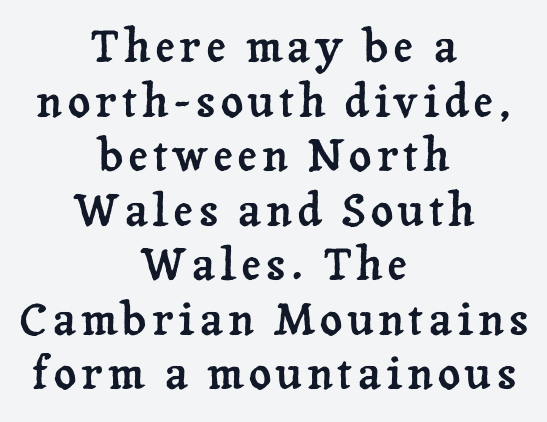
Q: Is the text italic (slanted)? A: No, it is upright.
Q: Is the typeface a serif or a sans-serif typeface? A: Serif.
Q: Is the text underlined? A: No.
Q: How is the paragraph aligned? A: Centered.
Q: Width (condensed, normal, or wide)? A: Normal.
Q: Stroke contrast? A: Low.
Q: x-height? A: Medium.
Q: Monospaced? A: No.
